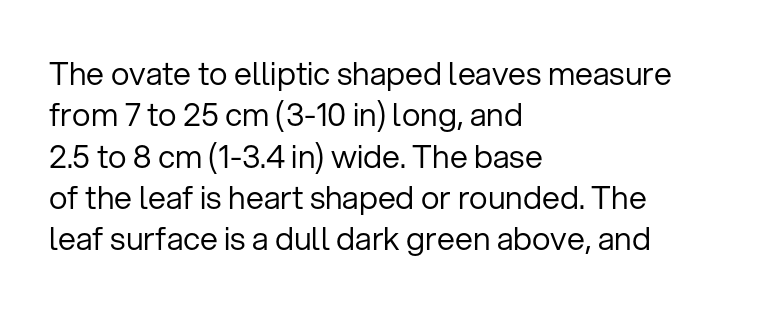
{"serif": "no", "italic": "no", "bold": "no", "weight": "regular", "width": "normal", "stroke_contrast": "low", "x_height": "medium", "monospaced": "no", "underline": "no", "align": "left", "line_spacing": "normal", "line_spacing_ratio": 1.29, "letter_spacing": "normal", "letter_spacing_em": 0.0, "glyph_px": 32}
